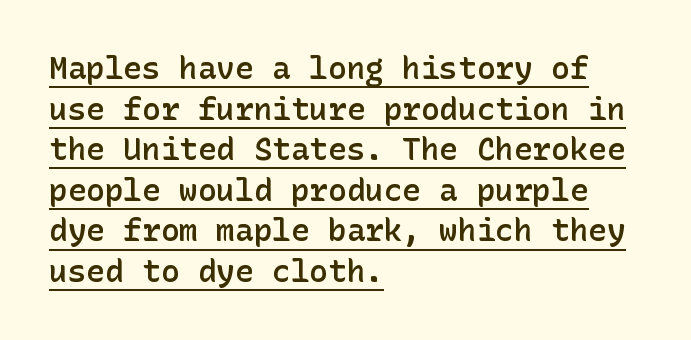
Short note: letters normally spaced. Vertical spacing — default. Bold? Not quite — semibold, heavier than regular but stopping short. Observe the absence of serifs on each vertical stroke in this sample.
